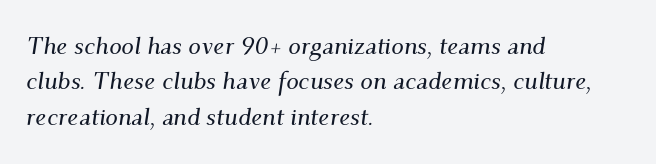
{"italic": "yes", "lean": "right", "slant_degrees": 9, "underline": "no", "align": "left", "line_spacing": "normal", "line_spacing_ratio": 1.42, "letter_spacing": "normal", "letter_spacing_em": 0.0, "glyph_px": 25}
